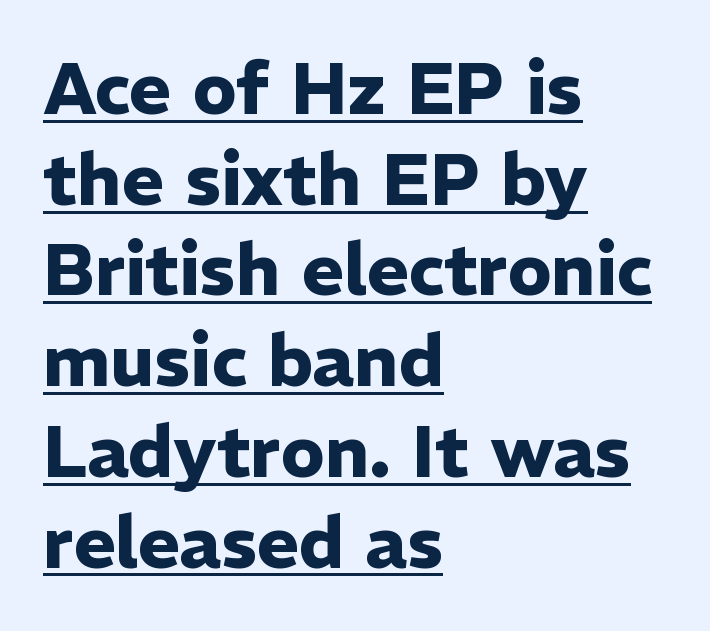
The image shows 72 px heavy sans-serif type, upright; set left-aligned, normal line spacing (1.26x), normal letter spacing, underlined; low stroke contrast and a medium x-height.
